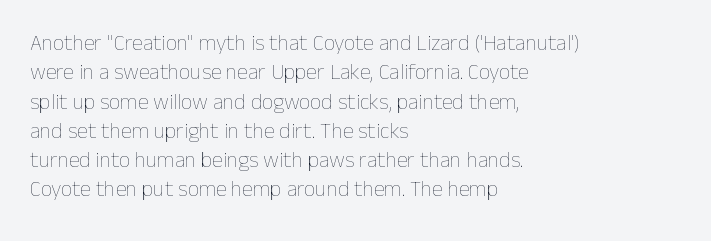
Caption: face not bold, strokes unweighted. Whoever set this chose a conventional vertical rhythm. This sample uses plain, unmodified letter spacing. The lettering stays uniformly vertical, giving the passage a roman look. Rule under the text: the space is simply empty.
